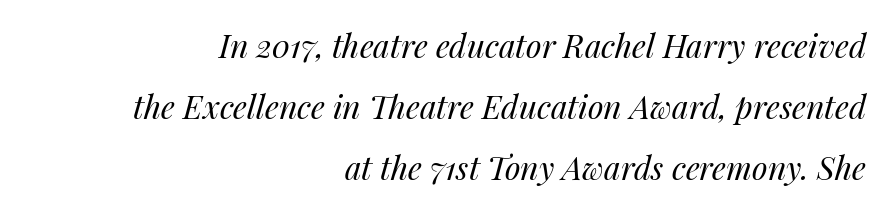
The image shows 32 px regular-weight type, italic (leaning right); set right-aligned, loose line spacing (1.91x), normal letter spacing, not underlined; medium stroke contrast and a medium x-height.
